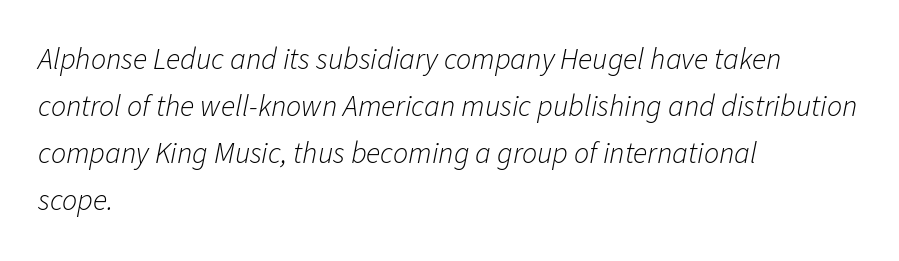
The image shows 30 px light type, italic (leaning right); set left-aligned, normal line spacing (1.57x), normal letter spacing, not underlined; low stroke contrast and a medium x-height.
